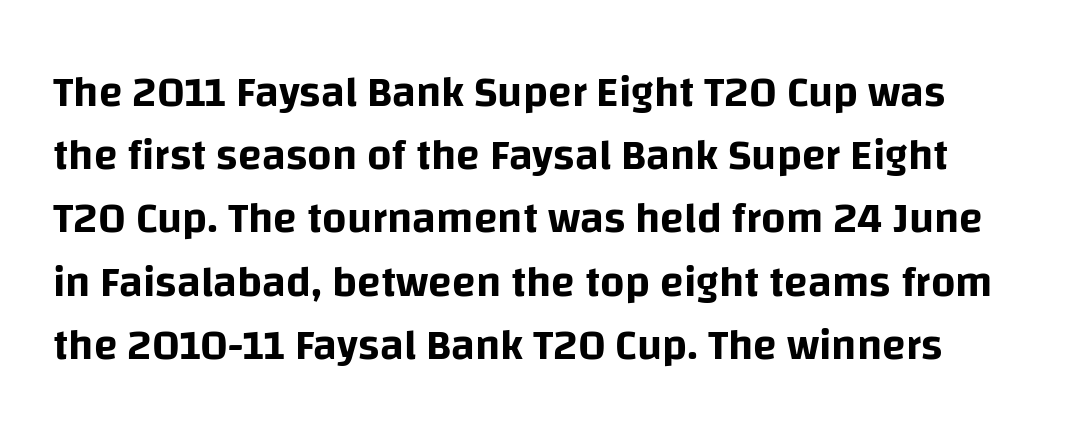
The image shows 43 px sans-serif type, upright; set normal line spacing (1.47x), normal letter spacing, not underlined; low stroke contrast and a large x-height.
